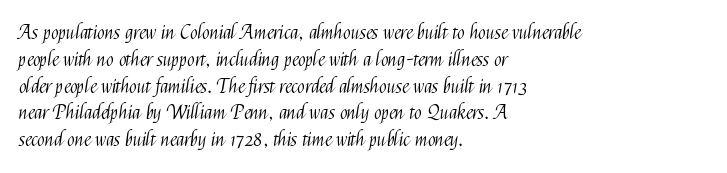
{"bold": "no", "underline": "no", "align": "left", "line_spacing": "normal", "line_spacing_ratio": 1.34, "letter_spacing": "normal", "letter_spacing_em": 0.0, "glyph_px": 20}
